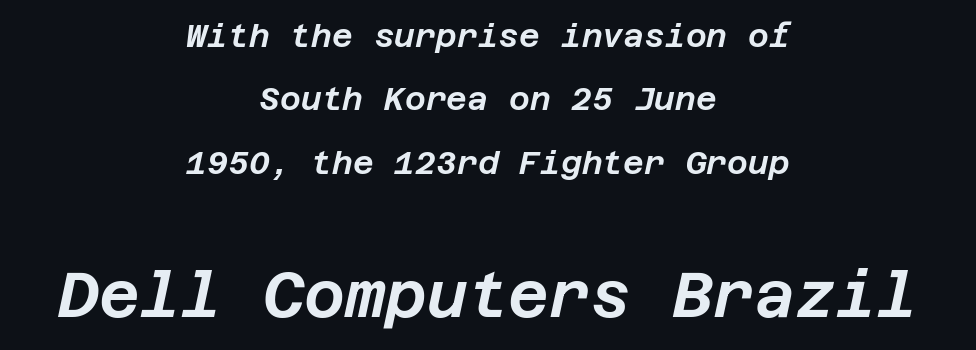
If you drew a line through each stem, it would be angled. The space directly below the letters is spotless. This sample uses plain, unmodified letter spacing. The paragraph has two soft edges and a firm central axis. Of the two passages, the one underneath uses the larger point size.
